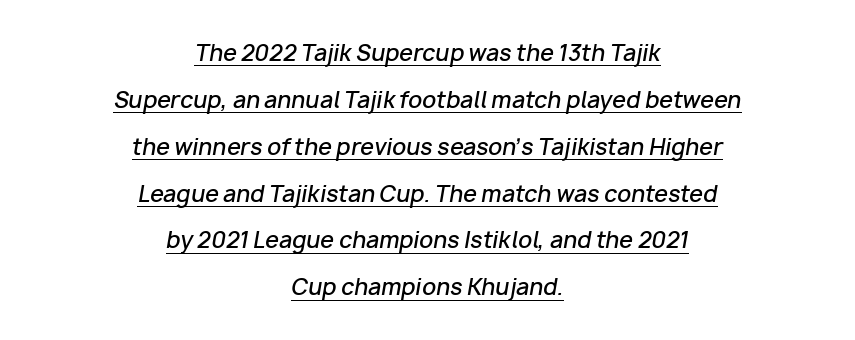
The image shows 22 px text type, italic (leaning right); set centered, loose line spacing (2.13x), normal letter spacing, underlined.
